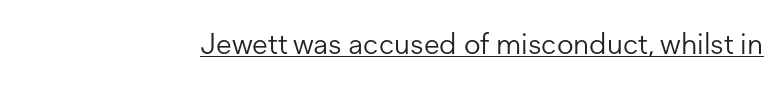
Q: Is the text bold? A: No.
Q: Is the text italic (slanted)? A: No, it is upright.
Q: Is the typeface a serif or a sans-serif typeface? A: Sans-serif.
Q: Is the text underlined? A: Yes.
Q: Is the spacing between letters normal or unusually wide? A: Normal.
Q: Width (condensed, normal, or wide)? A: Normal.
Q: Stroke contrast? A: Low.
Q: x-height? A: Medium.
Q: Monospaced? A: No.
